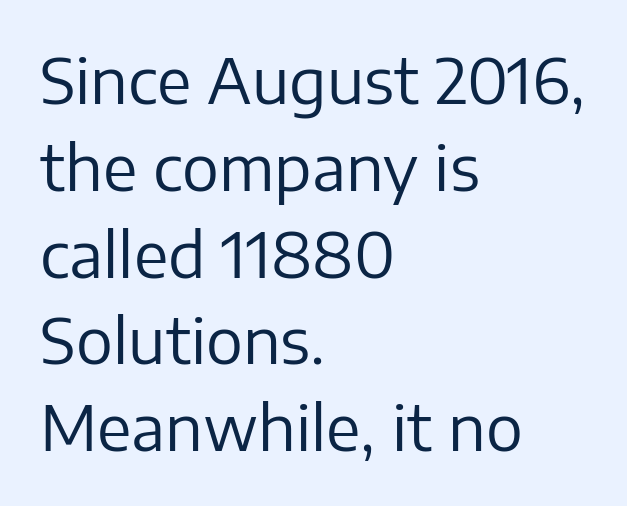
Q: Is the text bold? A: No.
Q: Is the text italic (slanted)? A: No, it is upright.
Q: Is the typeface a serif or a sans-serif typeface? A: Sans-serif.
Q: Is the text underlined? A: No.
Q: How is the paragraph aligned? A: Left-aligned.
Q: Is the spacing between letters normal or unusually wide? A: Normal.
Q: Is the spacing between lines tight, normal or loose? A: Normal.
Q: Width (condensed, normal, or wide)? A: Normal.
Q: Stroke contrast? A: Low.
Q: x-height? A: Medium.
Q: Monospaced? A: No.
